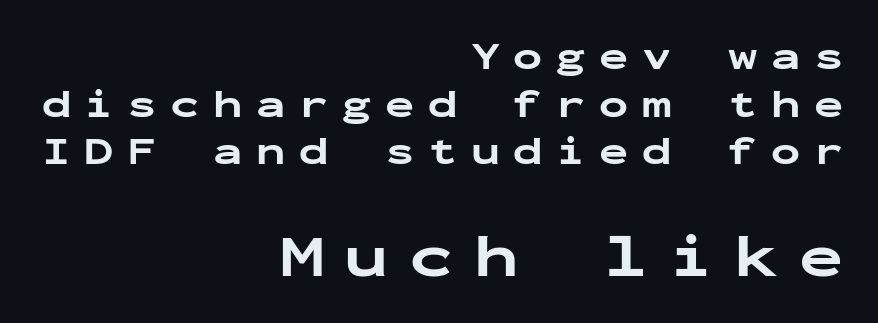
The image shows 59 px bold, wide sans-serif type, upright, monospaced; set right-aligned, line spacing 1.22x, unusually wide letter spacing (+0.35 em), not underlined; the second (bottom) block is 1.51x larger; low stroke contrast and a medium x-height.
